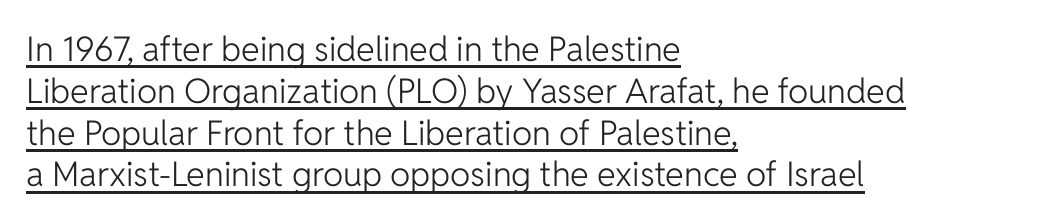
The setting favours the left margin, as ordinary paragraphs usually do. Stroke terminals: plain, sans-serif. The letterforms sit shoulder to shoulder at normal distance. Has an underline been added? It has. Think of a printed novel: that variable character pitch is what you see here. Upright lettering throughout.
